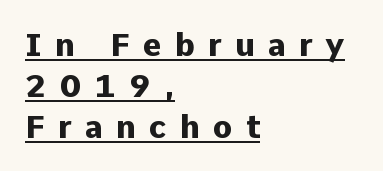
Q: Is the text bold? A: Yes.
Q: Is the text italic (slanted)? A: No, it is upright.
Q: Is the typeface a serif or a sans-serif typeface? A: Sans-serif.
Q: Is the text underlined? A: Yes.
Q: How is the paragraph aligned? A: Left-aligned.
Q: Is the spacing between letters normal or unusually wide? A: Unusually wide.
Q: Is the spacing between lines tight, normal or loose? A: Normal.
Q: Width (condensed, normal, or wide)? A: Normal.
Q: Stroke contrast? A: Low.
Q: x-height? A: Medium.
Q: Monospaced? A: No.
